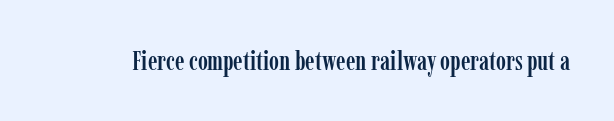
This rendering leaves character spacing at its baseline value. Has an underline been added? It has not. No italicization has been applied; the sample stays upright.
